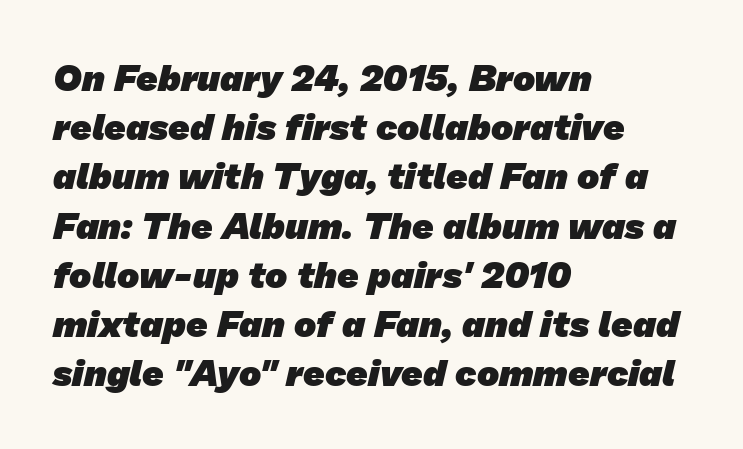
Q: Is the text bold? A: Yes.
Q: Is the typeface a serif or a sans-serif typeface? A: Sans-serif.
Q: Is the text underlined? A: No.
Q: How is the paragraph aligned? A: Left-aligned.
Q: Is the spacing between letters normal or unusually wide? A: Normal.
Q: Is the spacing between lines tight, normal or loose? A: Normal.
Q: Width (condensed, normal, or wide)? A: Normal.
Q: Stroke contrast? A: Low.
Q: x-height? A: Medium.
Q: Monospaced? A: No.
